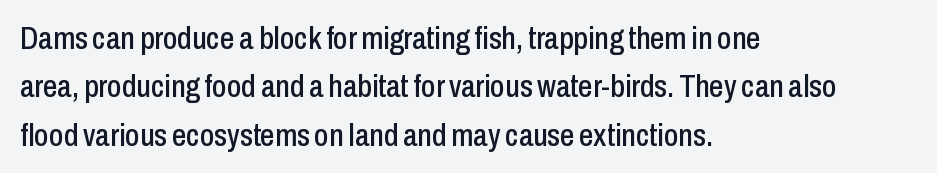
Q: Is the text italic (slanted)? A: No, it is upright.
Q: Is the typeface a serif or a sans-serif typeface? A: Sans-serif.
Q: Is the text underlined? A: No.
Q: How is the paragraph aligned? A: Left-aligned.
Q: Is the spacing between letters normal or unusually wide? A: Normal.
Q: Is the spacing between lines tight, normal or loose? A: Normal.
Q: Width (condensed, normal, or wide)? A: Condensed.
Q: Stroke contrast? A: Low.
Q: x-height? A: Medium.
Q: Monospaced? A: No.
